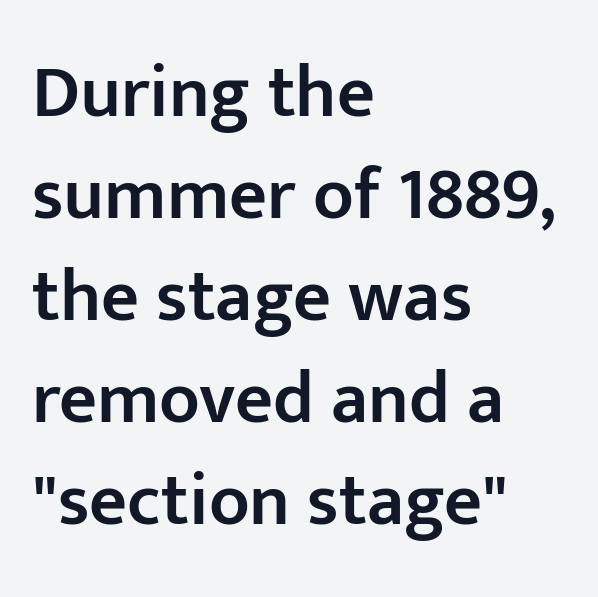
{"serif": "no", "italic": "no", "bold": "semi", "weight": "semibold", "width": "normal", "stroke_contrast": "low", "x_height": "medium", "monospaced": "no", "underline": "no", "align": "left", "line_spacing": "normal", "line_spacing_ratio": 1.38, "letter_spacing": "normal", "letter_spacing_em": 0.0, "glyph_px": 74}
